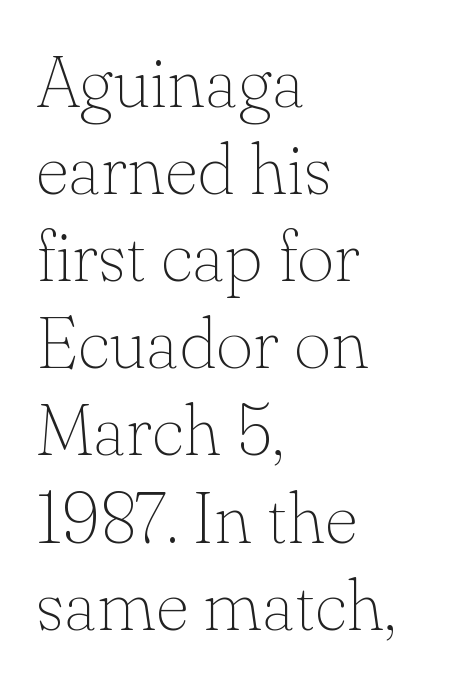
The image shows 72 px thin serif type, upright; set left-aligned, line spacing 1.21x, normal letter spacing, not underlined; low stroke contrast and a small x-height.
